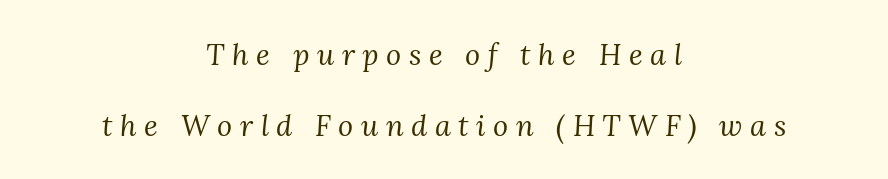
Q: Is the text bold? A: No.
Q: Is the text italic (slanted)? A: Yes, it leans right by about 3 degrees.
Q: Is the typeface a serif or a sans-serif typeface? A: Serif.
Q: Is the text underlined? A: No.
Q: How is the paragraph aligned? A: Centered.
Q: Is the spacing between letters normal or unusually wide? A: Unusually wide.
Q: Is the spacing between lines tight, normal or loose? A: Loose.
Q: Width (condensed, normal, or wide)? A: Normal.
Q: Stroke contrast? A: Medium.
Q: x-height? A: Medium.
Q: Monospaced? A: No.
